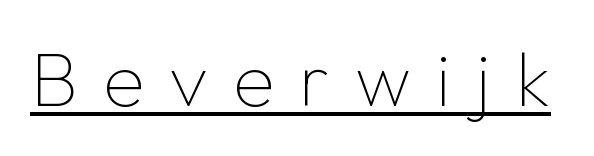
Q: Is the text bold? A: No.
Q: Is the text italic (slanted)? A: No, it is upright.
Q: Is the typeface a serif or a sans-serif typeface? A: Sans-serif.
Q: Is the text underlined? A: Yes.
Q: Is the spacing between letters normal or unusually wide? A: Unusually wide.
Q: Width (condensed, normal, or wide)? A: Normal.
Q: Stroke contrast? A: Low.
Q: x-height? A: Medium.
Q: Monospaced? A: No.
